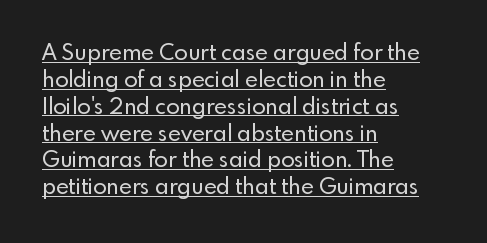
{"italic": "no", "underline": "yes", "align": "left", "line_spacing_ratio": 1.22, "letter_spacing": "normal", "letter_spacing_em": 0.0, "glyph_px": 22}
